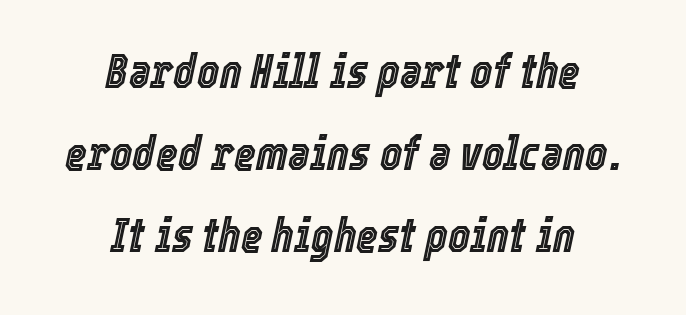
Leftover space on each line is divided equally before and after the words. How are the letters spaced? Ordinarily, with no added tracking. The strip under each line holds only bare page. Slanted lettering throughout. Spacing verdict: proportional, widths tailored to each character.
